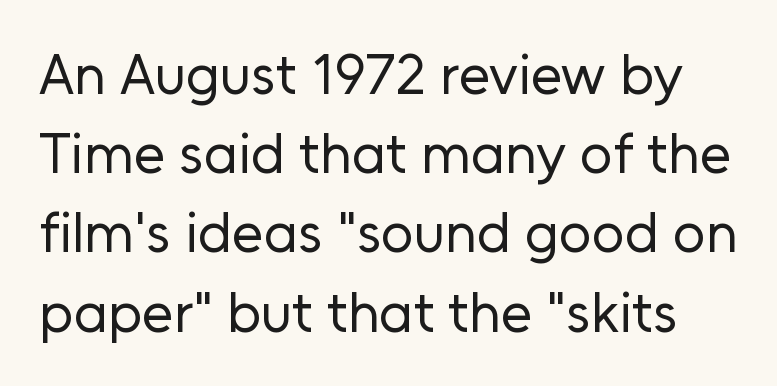
{"serif": "no", "italic": "no", "bold": "no", "weight": "regular", "width": "normal", "stroke_contrast": "low", "x_height": "medium", "monospaced": "no", "underline": "no", "line_spacing": "normal", "line_spacing_ratio": 1.39, "letter_spacing": "normal", "letter_spacing_em": 0.0, "glyph_px": 57}
